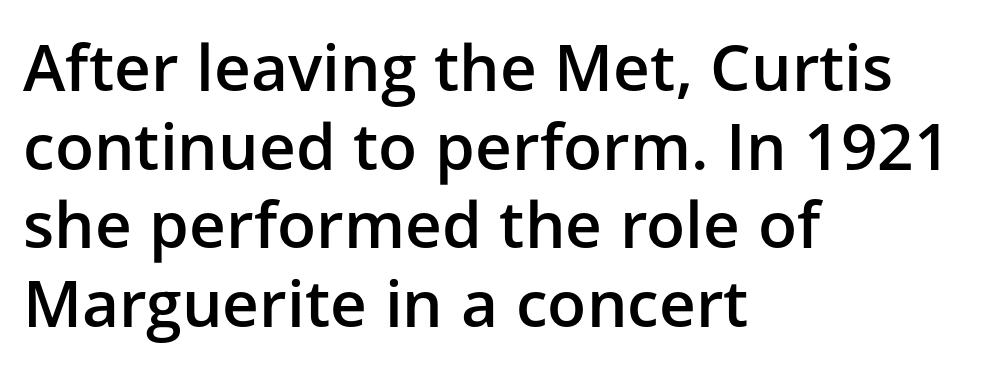
The image shows 64 px semibold sans-serif type, upright; set left-aligned, line spacing 1.23x, normal letter spacing, not underlined; low stroke contrast and a medium x-height.
